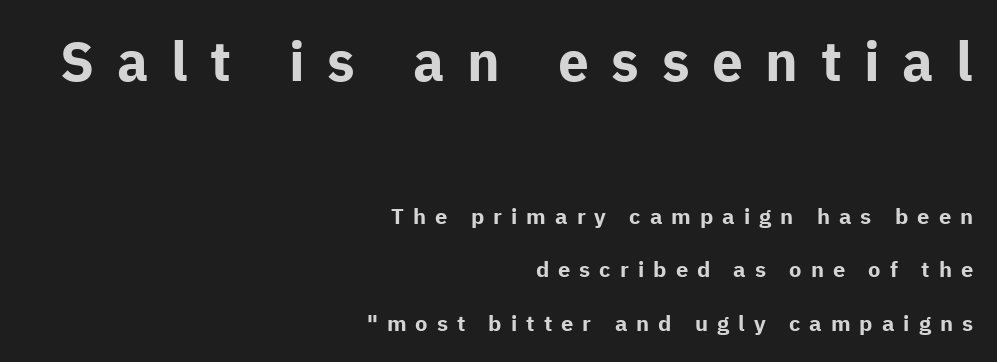
{"serif": "no", "italic": "no", "bold": "yes", "weight": "bold", "width": "normal", "stroke_contrast": "low", "x_height": "medium", "monospaced": "no", "underline": "no", "align": "right", "line_spacing": "loose", "line_spacing_ratio": 2.42, "letter_spacing": "wide", "letter_spacing_em": 0.41, "larger_block": "first", "size_ratio": 2.5, "glyph_px": 55}
